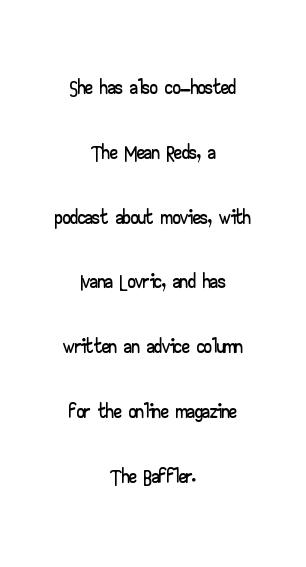
{"serif": "no", "italic": "no", "width": "wide", "stroke_contrast": "low", "x_height": "small", "monospaced": "no", "underline": "no", "align": "center", "line_spacing": "loose", "line_spacing_ratio": 2.09, "letter_spacing": "normal", "letter_spacing_em": 0.0, "glyph_px": 31}
